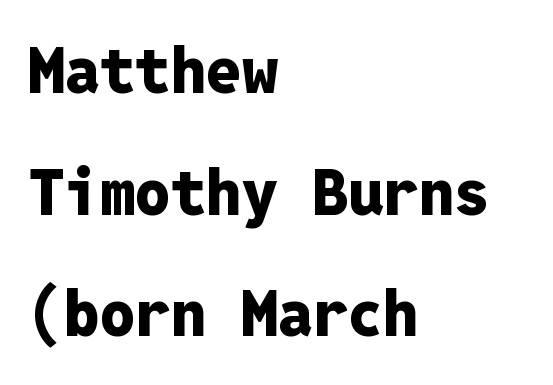
{"serif": "no", "italic": "no", "bold": "yes", "weight": "heavy", "width": "normal", "stroke_contrast": "low", "x_height": "medium", "monospaced": "yes", "underline": "no", "align": "left", "line_spacing": "loose", "line_spacing_ratio": 1.93, "letter_spacing": "normal", "letter_spacing_em": 0.0, "glyph_px": 63}
